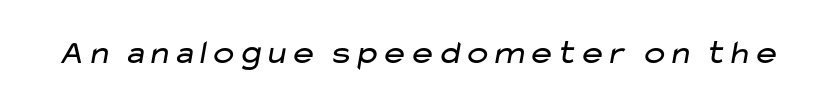
{"serif": "no", "bold": "no", "weight": "regular", "width": "wide", "stroke_contrast": "low", "x_height": "medium", "monospaced": "no", "underline": "no", "letter_spacing": "normal", "letter_spacing_em": 0.0, "glyph_px": 34}
